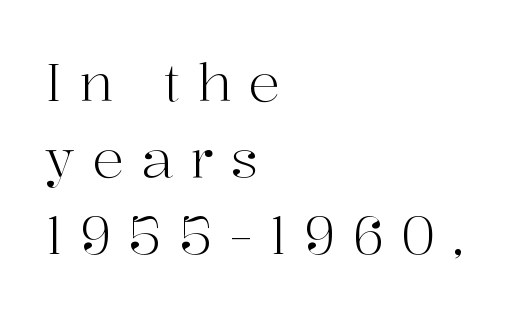
The image shows 53 px light serif type, upright; set left-aligned, normal line spacing (1.44x), unusually wide letter spacing (+0.31 em), not underlined; high stroke contrast and a medium x-height.
